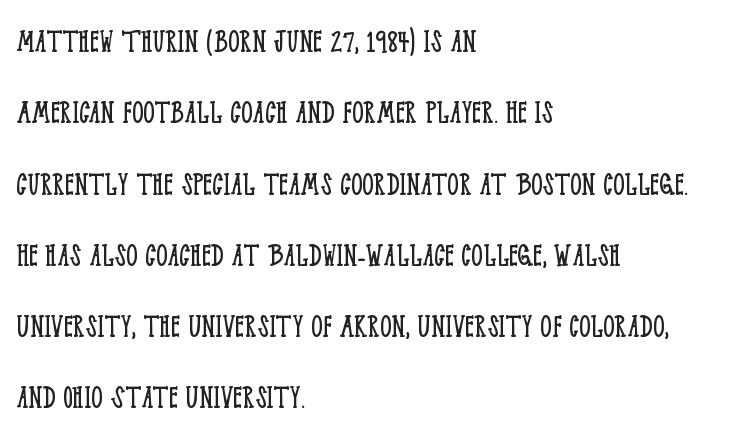
The image shows 36 px light, condensed serif type, upright; set left-aligned, loose line spacing (1.98x), normal letter spacing, not underlined; low stroke contrast and a large x-height.
